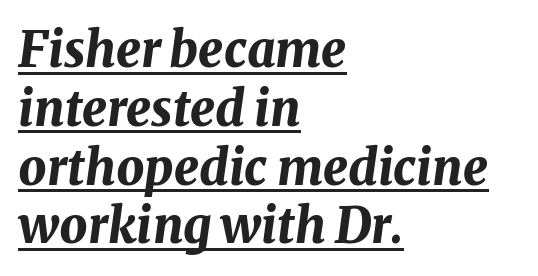
The image shows 49 px bold type, italic (leaning right); set left-aligned, line spacing 1.2x, normal letter spacing, underlined; medium stroke contrast and a medium x-height.
